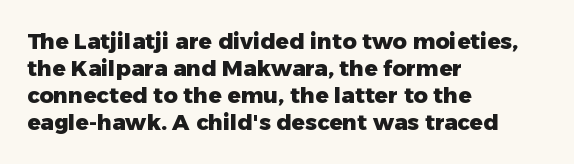
The image shows 22 px bold type, upright; set left-aligned, line spacing 1.23x, normal letter spacing, not underlined.
